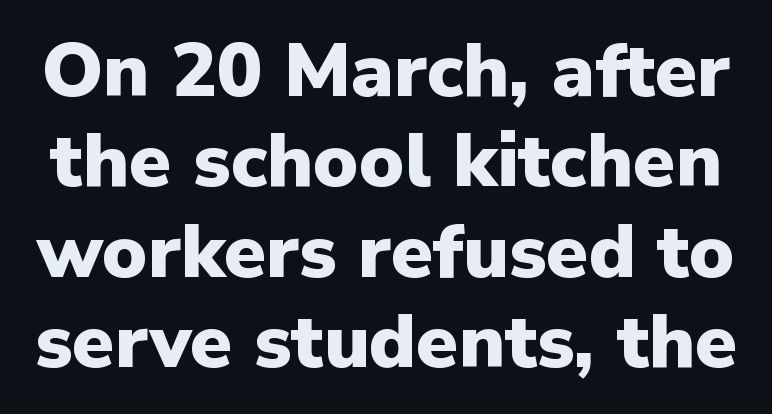
This rendering employs a face without finishing strokes, i.e., a sans-serif. The rendering uses natural spacing where letterforms have individual widths. Does the lettering tilt? It doesn't — this is upright. Stroke thickness is high; the sample reads as a true bold. In terms of letterspacing, this is plain default setting. The area under the type is left untouched.
